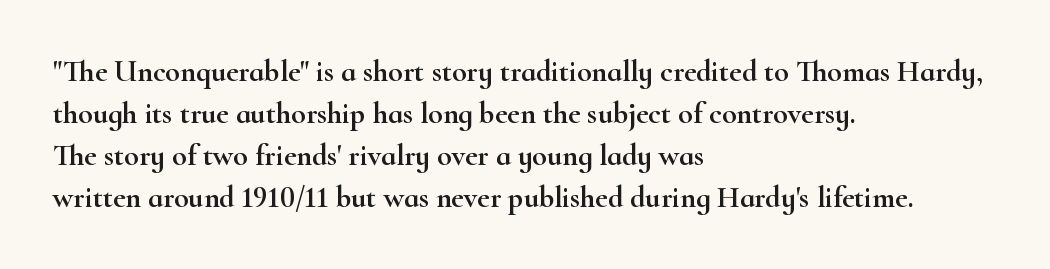
The image shows 30 px wide serif type, upright; set left-aligned, normal line spacing (1.4x), normal letter spacing, not underlined; high stroke contrast and a small x-height.
